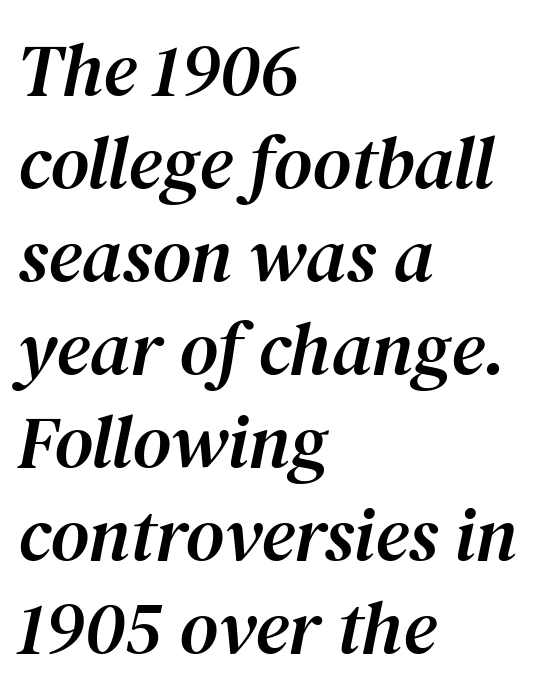
Q: Is the text italic (slanted)? A: Yes, it leans right by about 12 degrees.
Q: Is the typeface a serif or a sans-serif typeface? A: Serif.
Q: Is the text underlined? A: No.
Q: How is the paragraph aligned? A: Left-aligned.
Q: Is the spacing between letters normal or unusually wide? A: Normal.
Q: Width (condensed, normal, or wide)? A: Normal.
Q: Stroke contrast? A: Medium.
Q: x-height? A: Medium.
Q: Monospaced? A: No.
